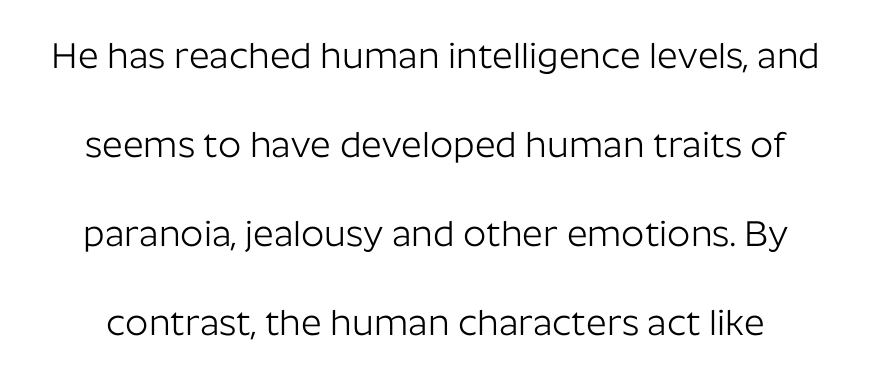
The font sits on the lighter half of the weight spectrum, regular included. The characters display no serif detailing; their extremities are plain. The letterforms sit shoulder to shoulder at normal distance. Characters remain perfectly vertical along every line. Each letter keeps its own natural width here, so spacing adapts to shape. The passage shown stacks its lines with a broad gap.
